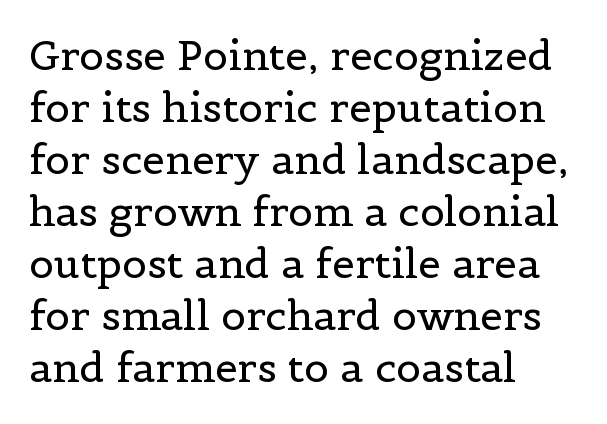
Q: Is the text bold? A: No.
Q: Is the text italic (slanted)? A: No, it is upright.
Q: Is the typeface a serif or a sans-serif typeface? A: Serif.
Q: Is the text underlined? A: No.
Q: How is the paragraph aligned? A: Left-aligned.
Q: Is the spacing between letters normal or unusually wide? A: Normal.
Q: Is the spacing between lines tight, normal or loose? A: Normal.
Q: Width (condensed, normal, or wide)? A: Normal.
Q: x-height? A: Medium.
Q: Monospaced? A: No.
